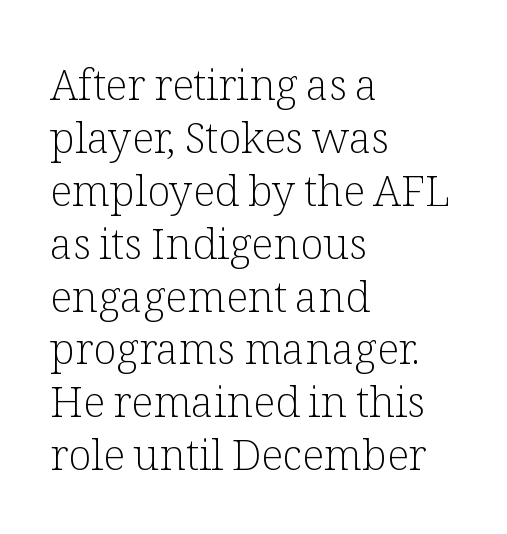
Q: Is the text bold? A: No.
Q: Is the text italic (slanted)? A: No, it is upright.
Q: Is the typeface a serif or a sans-serif typeface? A: Serif.
Q: Is the text underlined? A: No.
Q: How is the paragraph aligned? A: Left-aligned.
Q: Is the spacing between letters normal or unusually wide? A: Normal.
Q: Width (condensed, normal, or wide)? A: Normal.
Q: Stroke contrast? A: Low.
Q: x-height? A: Medium.
Q: Monospaced? A: No.
